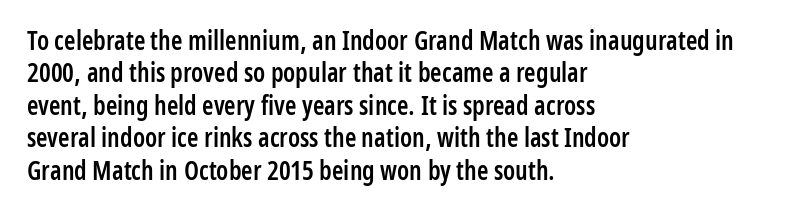
The image shows 26 px text type, upright; set left-aligned, normal line spacing (1.25x), normal letter spacing, not underlined.
